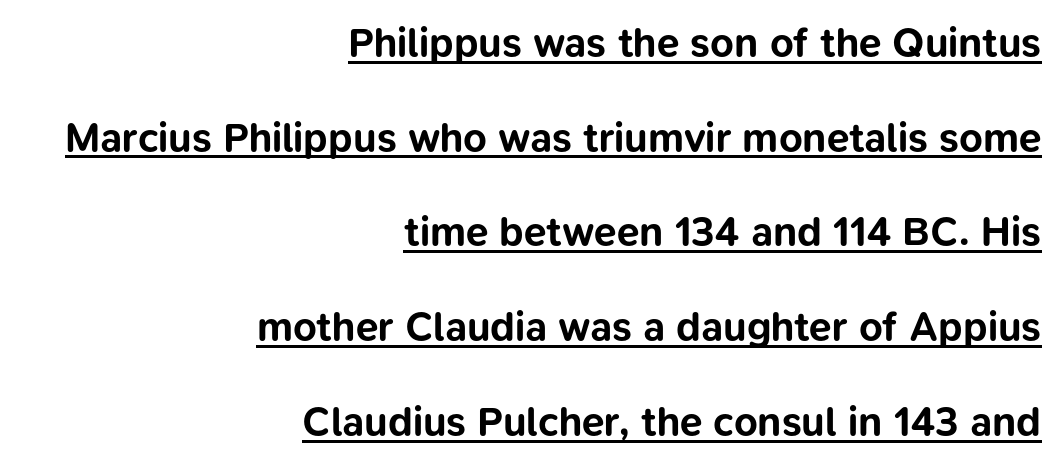
The image shows 41 px bold sans-serif type, upright; set right-aligned, loose line spacing (2.31x), normal letter spacing, underlined; low stroke contrast and a medium x-height.
